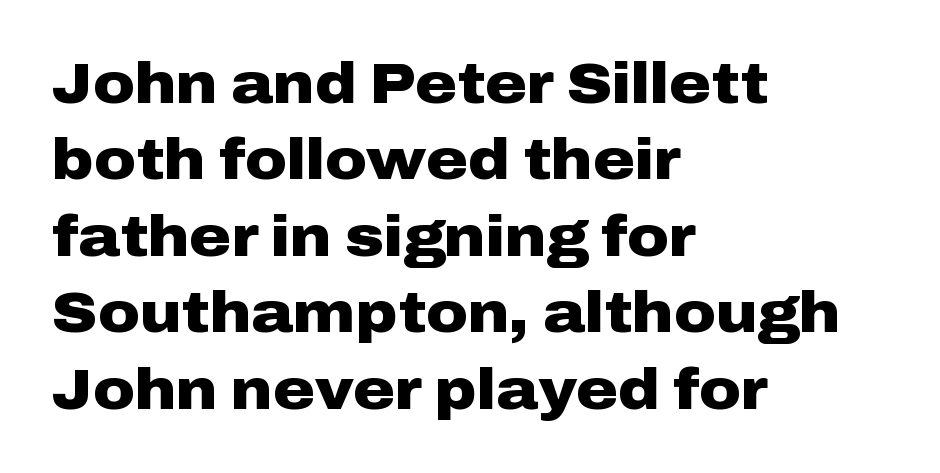
The image shows 57 px heavy, wide sans-serif type, upright; set left-aligned, normal line spacing (1.34x), normal letter spacing, not underlined; low stroke contrast and a medium x-height.
